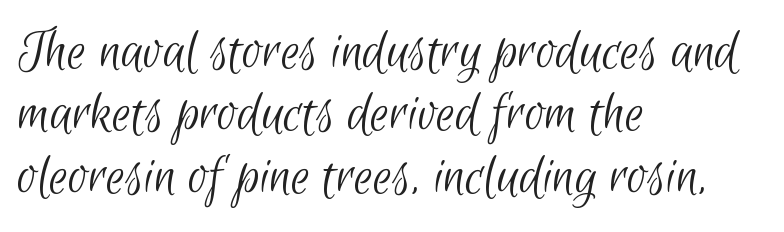
Tightly led — the rows are bunched. These lines keep a tight, regular rhythm from letter to letter. One-word summary of the alignment: left. Any mark beneath the type? The region is blank. Unbolded letterforms with no extra heft.
